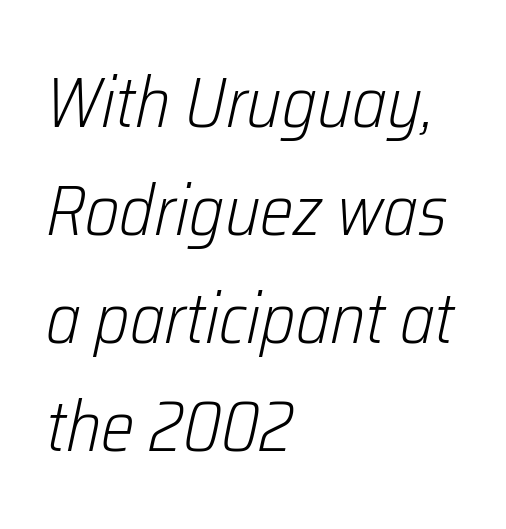
The image shows 71 px light, condensed type, italic (leaning right); set left-aligned, normal line spacing (1.52x), normal letter spacing, not underlined; low stroke contrast and a medium x-height.
